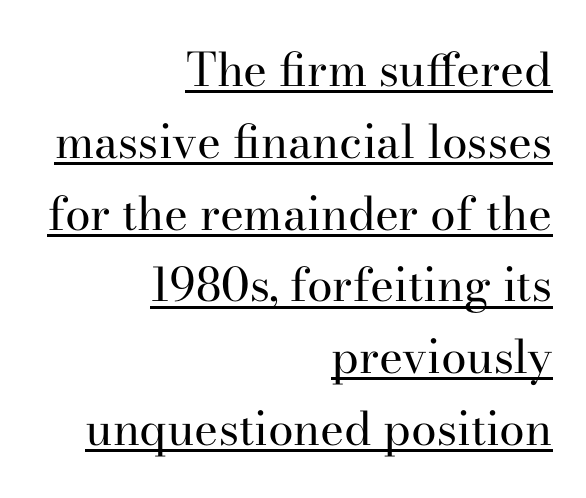
Emphasis is given by a line drawn under the lettering. Unlike italic type, these characters show no tilt at all. How would I describe the line gaps? Plain and ordinary. Yep, those are serifs on the letters. Notice how the passage keeps a crisp vertical edge on the right only. Glyph-to-glyph distance matches everyday printed text.
